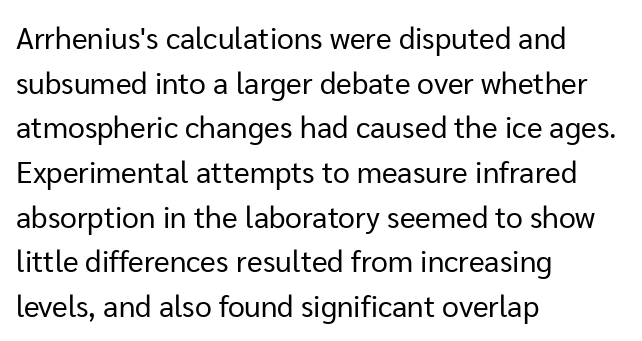
Look at the bottom of the vertical strokes: they stop flat, with no serifs. Tracking here is standard; glyphs follow each other at the usual distance. What's the leading like? Ordinary, nothing unusual. Weight class: somewhere from thin through regular.
